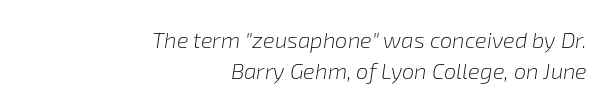
The compositor pushed each line to the right boundary. Regular leading. The passage shown is not bold in any degree. The font's italic variant was chosen for this text. The strip under each line holds only bare page. Letter spacing: default.
